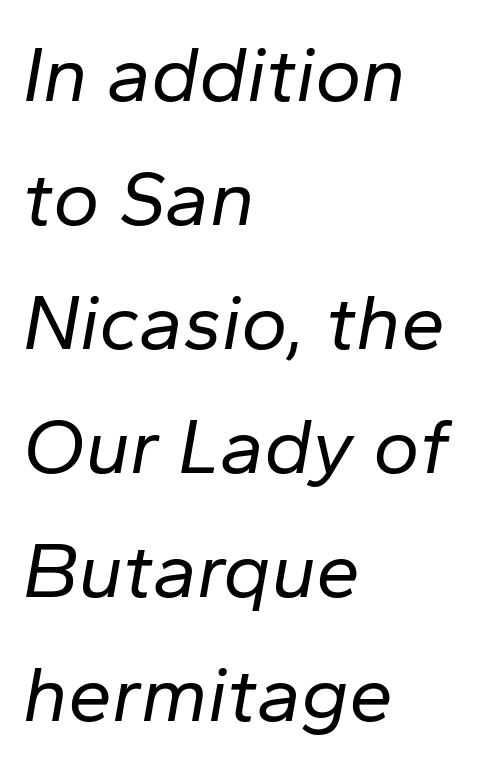
Q: Is the text bold? A: No.
Q: Is the text italic (slanted)? A: Yes, it leans right by about 10 degrees.
Q: Is the text underlined? A: No.
Q: How is the paragraph aligned? A: Left-aligned.
Q: Is the spacing between letters normal or unusually wide? A: Normal.
Q: Is the spacing between lines tight, normal or loose? A: Normal.
Q: Width (condensed, normal, or wide)? A: Normal.
Q: Stroke contrast? A: Low.
Q: x-height? A: Medium.
Q: Monospaced? A: No.
